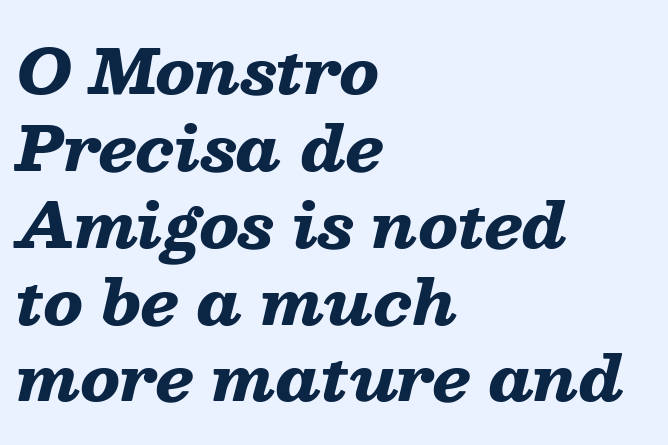
Q: Is the text bold? A: Yes.
Q: Is the text italic (slanted)? A: Yes, it leans right by about 13 degrees.
Q: Is the text underlined? A: No.
Q: How is the paragraph aligned? A: Left-aligned.
Q: Is the spacing between letters normal or unusually wide? A: Normal.
Q: Is the spacing between lines tight, normal or loose? A: Normal.
Q: Width (condensed, normal, or wide)? A: Wide.
Q: Stroke contrast? A: Low.
Q: x-height? A: Medium.
Q: Monospaced? A: No.
